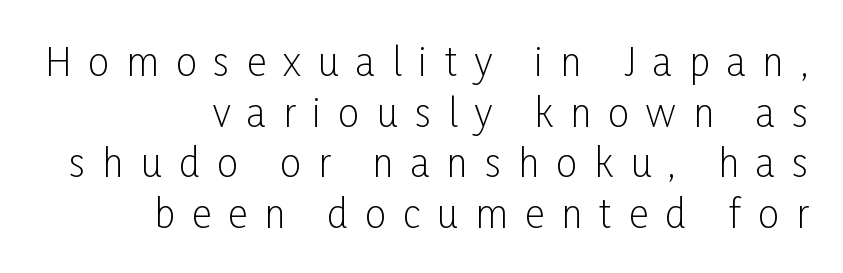
{"serif": "no", "italic": "no", "bold": "no", "weight": "light", "width": "condensed", "stroke_contrast": "low", "x_height": "medium", "monospaced": "no", "underline": "no", "align": "right", "line_spacing": "normal", "line_spacing_ratio": 1.33, "letter_spacing": "wide", "letter_spacing_em": 0.45, "glyph_px": 38}
